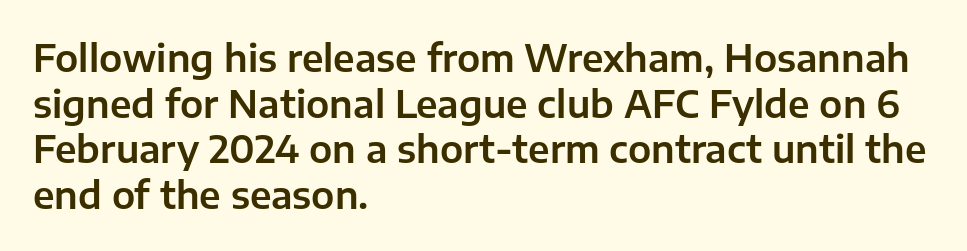
The image shows 37 px sans-serif type, upright; set left-aligned, line spacing 1.23x, normal letter spacing, not underlined; low stroke contrast and a medium x-height.
